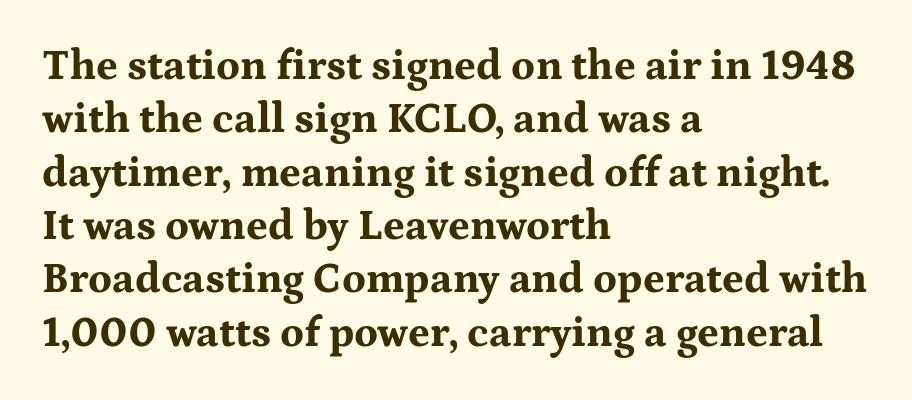
The image shows 42 px bold, wide serif type, upright; set left-aligned, normal line spacing (1.27x), normal letter spacing, not underlined; medium stroke contrast and a medium x-height.
